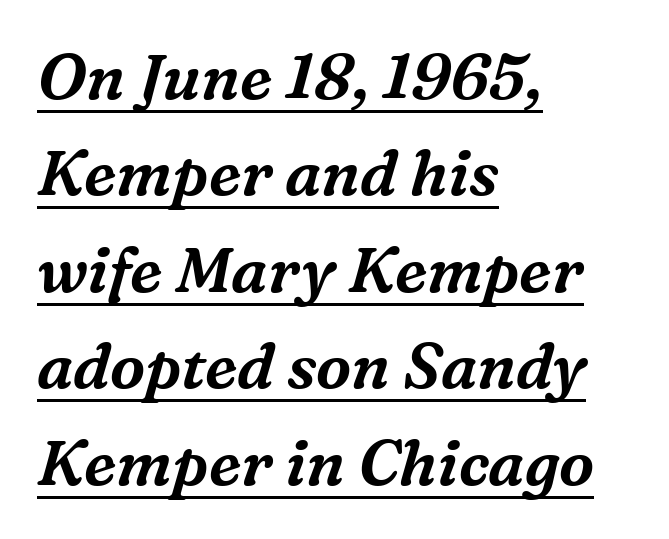
{"serif": "yes", "italic": "yes", "lean": "right", "slant_degrees": 16, "width": "normal", "stroke_contrast": "medium", "x_height": "medium", "monospaced": "no", "underline": "yes", "align": "left", "line_spacing": "normal", "line_spacing_ratio": 1.53, "letter_spacing": "normal", "letter_spacing_em": 0.0, "glyph_px": 63}
